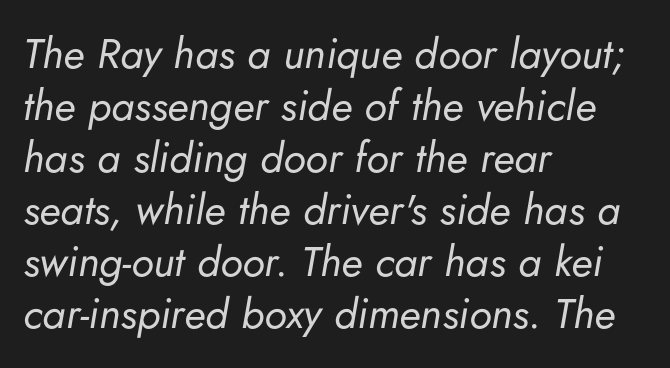
Would a proofreader flag this as italicized? Yes. The compositor pushed each line to the left boundary. Observe the ordinary spacing: letters are neighbours, not strangers. A typesetter would call this proportional, since set widths differ per character. Rule under the text: the space is simply empty.
